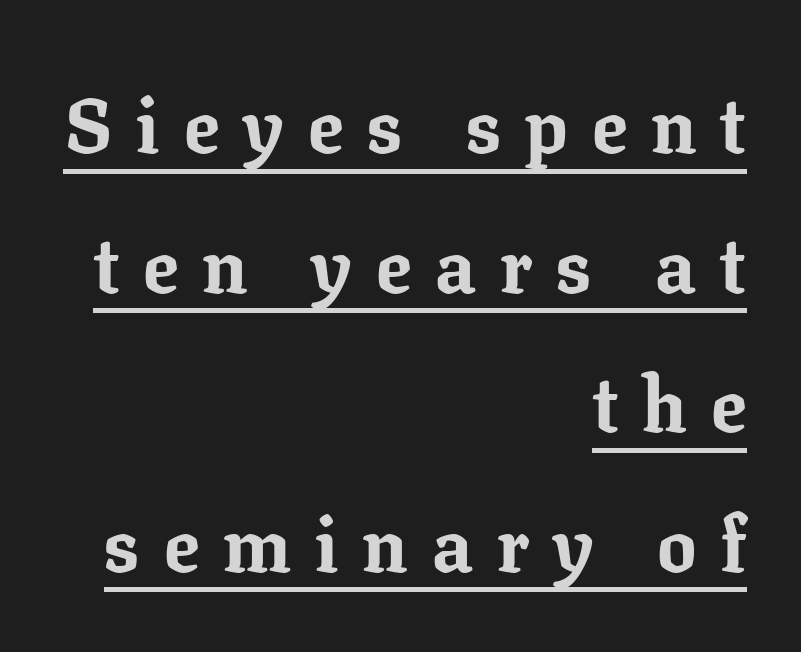
Q: Is the text bold? A: Yes.
Q: Is the text italic (slanted)? A: No, it is upright.
Q: Is the typeface a serif or a sans-serif typeface? A: Serif.
Q: Is the text underlined? A: Yes.
Q: How is the paragraph aligned? A: Right-aligned.
Q: Is the spacing between letters normal or unusually wide? A: Unusually wide.
Q: Width (condensed, normal, or wide)? A: Normal.
Q: Stroke contrast? A: Low.
Q: x-height? A: Medium.
Q: Monospaced? A: No.
